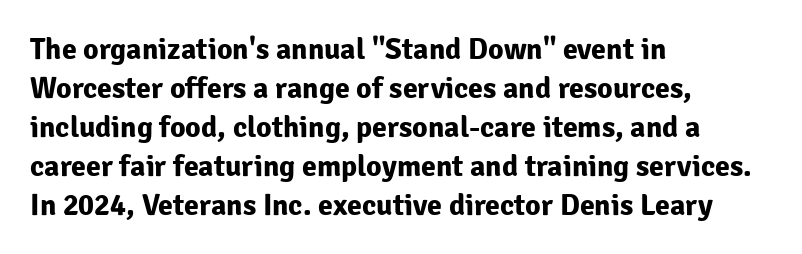
{"serif": "no", "italic": "no", "bold": "yes", "weight": "bold", "width": "normal", "stroke_contrast": "low", "x_height": "medium", "monospaced": "no", "underline": "no", "align": "left", "line_spacing": "normal", "line_spacing_ratio": 1.3, "letter_spacing": "normal", "letter_spacing_em": 0.0, "glyph_px": 30}
